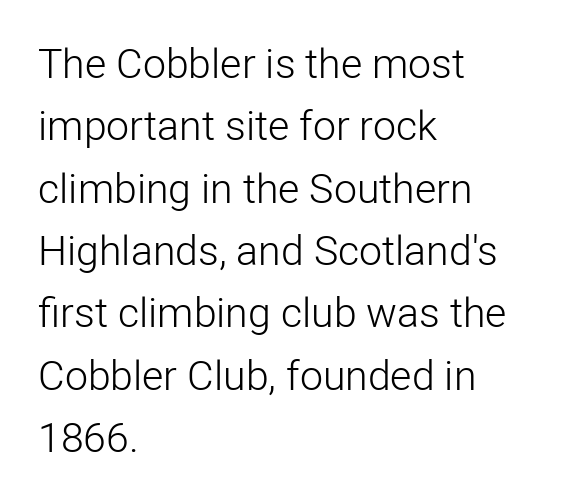
The letters stand upright; this is a roman face. Tracking value appears to be zero — textbook default spacing. How would I describe the line gaps? Plain and ordinary. Classification — sans serif. Nobody drew a line under any word here. Do the characters align in a grid? No, the font is proportional.
